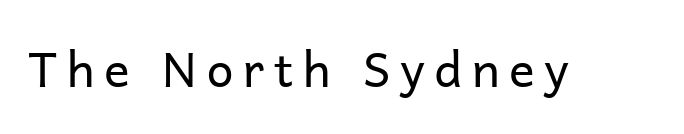
The image shows 48 px regular-weight sans-serif type, upright; set unusually wide letter spacing (+0.2 em), not underlined; low stroke contrast and a medium x-height.
